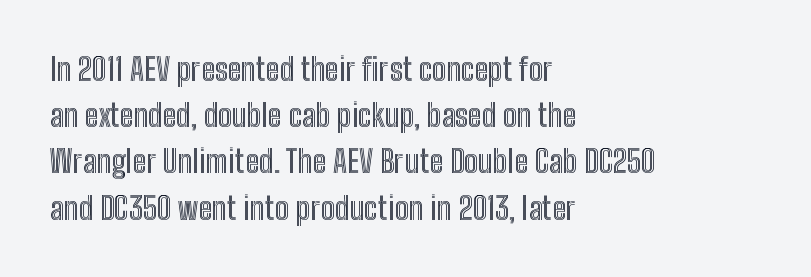
Q: Is the text italic (slanted)? A: No, it is upright.
Q: Is the text underlined? A: No.
Q: How is the paragraph aligned? A: Left-aligned.
Q: Is the spacing between letters normal or unusually wide? A: Normal.
Q: Is the spacing between lines tight, normal or loose? A: Normal.
Q: Width (condensed, normal, or wide)? A: Condensed.
Q: x-height? A: Medium.
Q: Monospaced? A: No.
